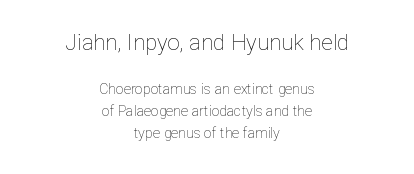
{"italic": "no", "bold": "no", "underline": "no", "align": "center", "line_spacing": "normal", "line_spacing_ratio": 1.57, "letter_spacing": "normal", "letter_spacing_em": 0.0, "larger_block": "first", "size_ratio": 1.57, "glyph_px": 22}
